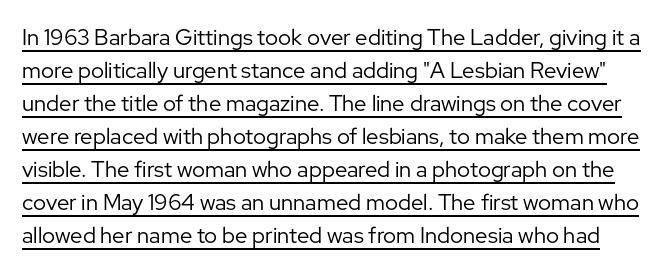
Does a line run under the words? Yes, clearly. Is the stroke heavy? The answer is a plain regular-or-lighter. The typography opts for an upright posture over an oblique one. The horizontal fit of the characters is conventional and even. If you measured baseline to baseline, you'd find a middling distance.
